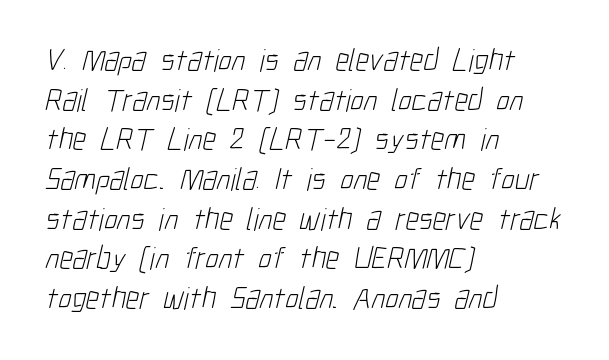
The foot of each line stays bare and open. You could call the tracking neutral — neither tight nor loose. This reads as an unemphasized weight, regular at the heaviest. The lines are quadded left. The letters carry no serifs — their stems end cleanly without finishing strokes.
